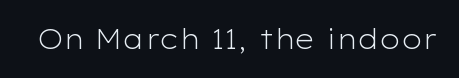
Q: Is the text bold? A: No.
Q: Is the text italic (slanted)? A: No, it is upright.
Q: Is the text underlined? A: No.
Q: Is the spacing between letters normal or unusually wide? A: Normal.
